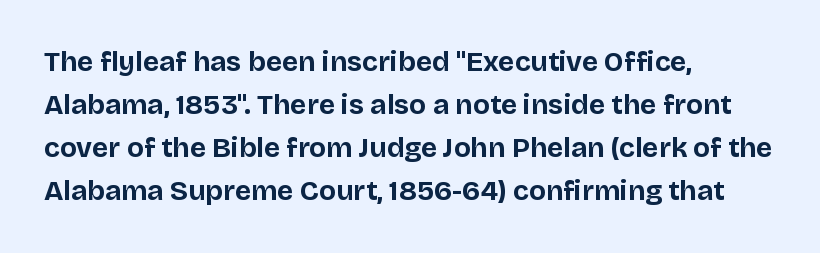
Q: Is the text bold? A: Yes.
Q: Is the text italic (slanted)? A: No, it is upright.
Q: Is the typeface a serif or a sans-serif typeface? A: Sans-serif.
Q: Is the text underlined? A: No.
Q: How is the paragraph aligned? A: Left-aligned.
Q: Is the spacing between letters normal or unusually wide? A: Normal.
Q: Is the spacing between lines tight, normal or loose? A: Normal.
Q: Width (condensed, normal, or wide)? A: Normal.
Q: Stroke contrast? A: Low.
Q: x-height? A: Large.
Q: Monospaced? A: No.
